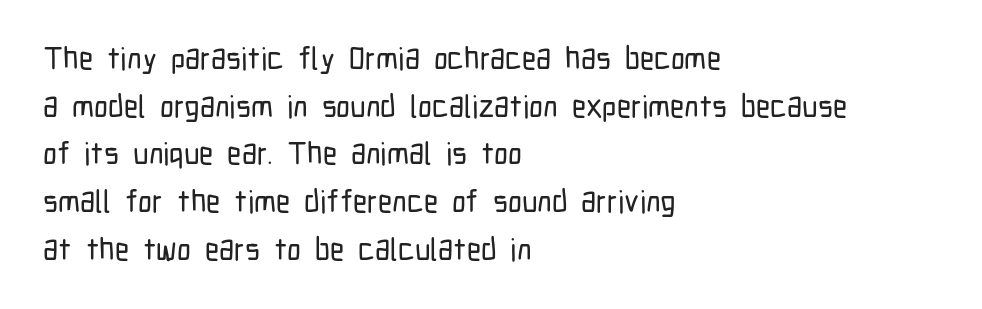
Q: Is the text italic (slanted)? A: No, it is upright.
Q: Is the typeface a serif or a sans-serif typeface? A: Sans-serif.
Q: Is the text underlined? A: No.
Q: How is the paragraph aligned? A: Left-aligned.
Q: Is the spacing between letters normal or unusually wide? A: Normal.
Q: Is the spacing between lines tight, normal or loose? A: Normal.
Q: Width (condensed, normal, or wide)? A: Condensed.
Q: Stroke contrast? A: Low.
Q: x-height? A: Medium.
Q: Monospaced? A: No.
